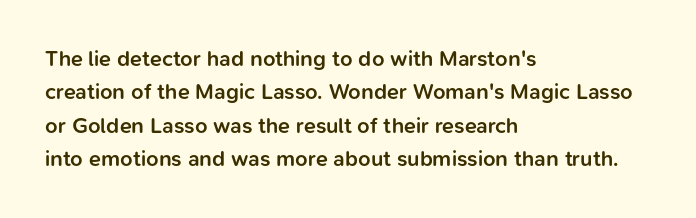
Q: Is the text bold? A: Semi-bold.
Q: Is the text italic (slanted)? A: No, it is upright.
Q: Is the text underlined? A: No.
Q: How is the paragraph aligned? A: Left-aligned.
Q: Is the spacing between letters normal or unusually wide? A: Normal.
Q: Is the spacing between lines tight, normal or loose? A: Normal.
